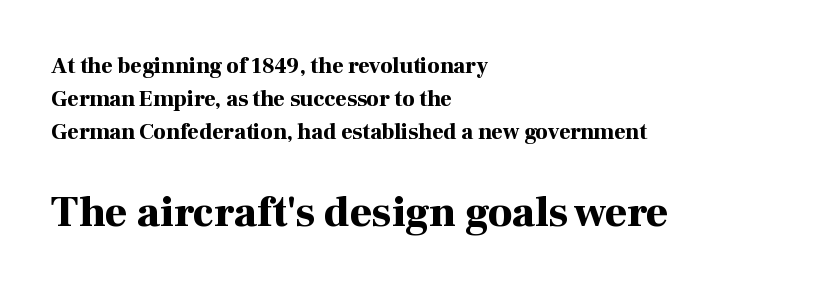
Q: Is the text bold? A: Yes.
Q: Is the text italic (slanted)? A: No, it is upright.
Q: Is the typeface a serif or a sans-serif typeface? A: Serif.
Q: Is the text underlined? A: No.
Q: How is the paragraph aligned? A: Left-aligned.
Q: Is the spacing between letters normal or unusually wide? A: Normal.
Q: Is the spacing between lines tight, normal or loose? A: Normal.
Q: Which block of text is set in a larger size, the first (top) or the second (bottom)? A: The second (bottom) one.
Q: Width (condensed, normal, or wide)? A: Normal.
Q: Stroke contrast? A: High.
Q: x-height? A: Medium.
Q: Monospaced? A: No.
